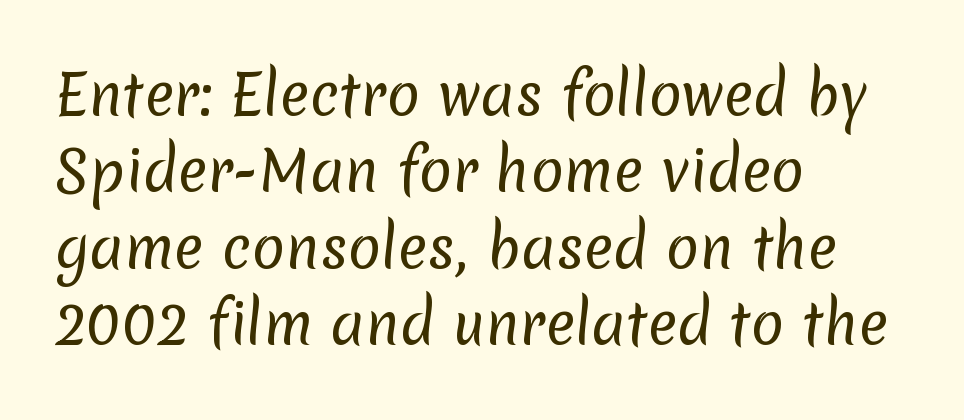
Q: Is the text bold? A: No.
Q: Is the typeface a serif or a sans-serif typeface? A: Sans-serif.
Q: Is the text underlined? A: No.
Q: How is the paragraph aligned? A: Left-aligned.
Q: Is the spacing between letters normal or unusually wide? A: Normal.
Q: Is the spacing between lines tight, normal or loose? A: Normal.
Q: Width (condensed, normal, or wide)? A: Normal.
Q: Stroke contrast? A: Low.
Q: x-height? A: Medium.
Q: Monospaced? A: No.
